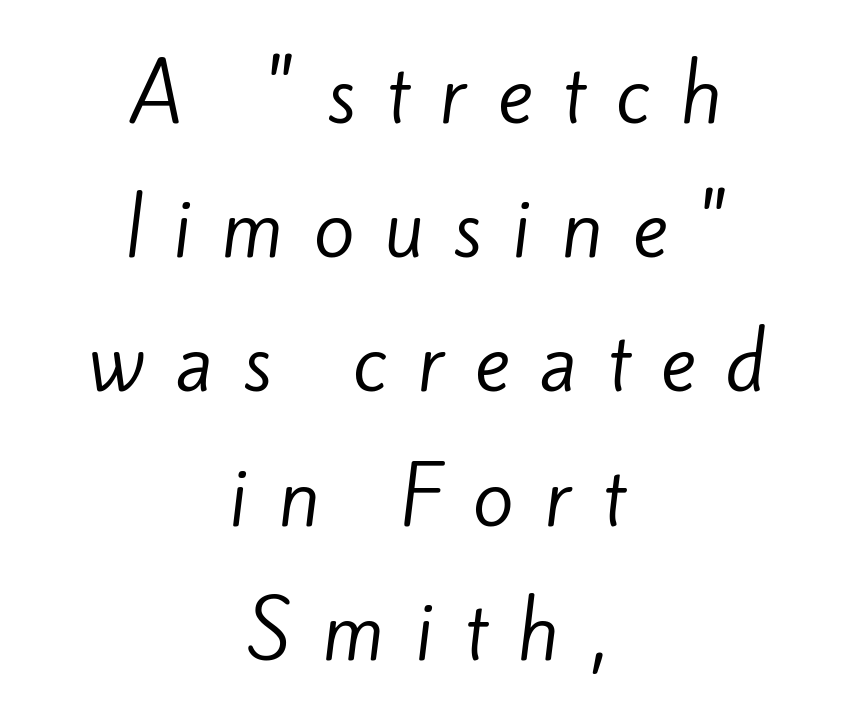
Q: Is the text bold? A: No.
Q: Is the typeface a serif or a sans-serif typeface? A: Sans-serif.
Q: Is the text underlined? A: No.
Q: How is the paragraph aligned? A: Centered.
Q: Is the spacing between letters normal or unusually wide? A: Unusually wide.
Q: Width (condensed, normal, or wide)? A: Normal.
Q: Stroke contrast? A: Low.
Q: x-height? A: Small.
Q: Monospaced? A: No.
